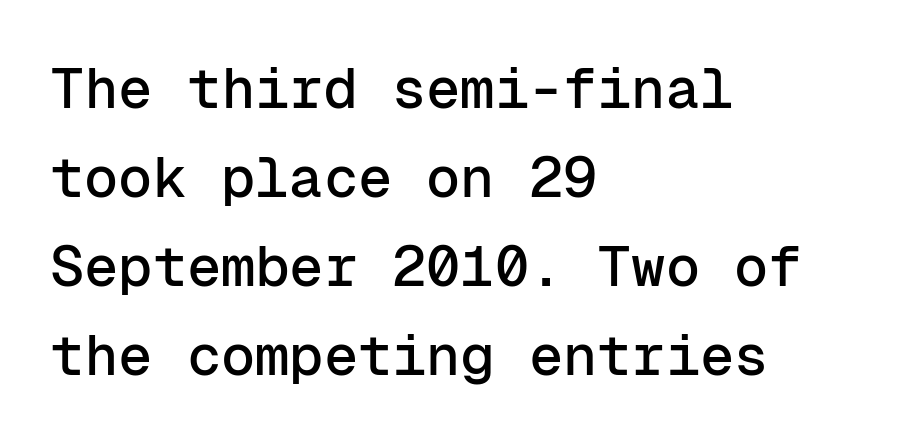
Nobody drew a line under any word here. Is this a fixed-width face? Yes — each glyph sits in an identical cell. The paragraph has a hard left edge and a soft right edge. The lines sit at an ordinary, default distance from one another. The face used here is a sans, in the tradition of grotesques and geometrics.
